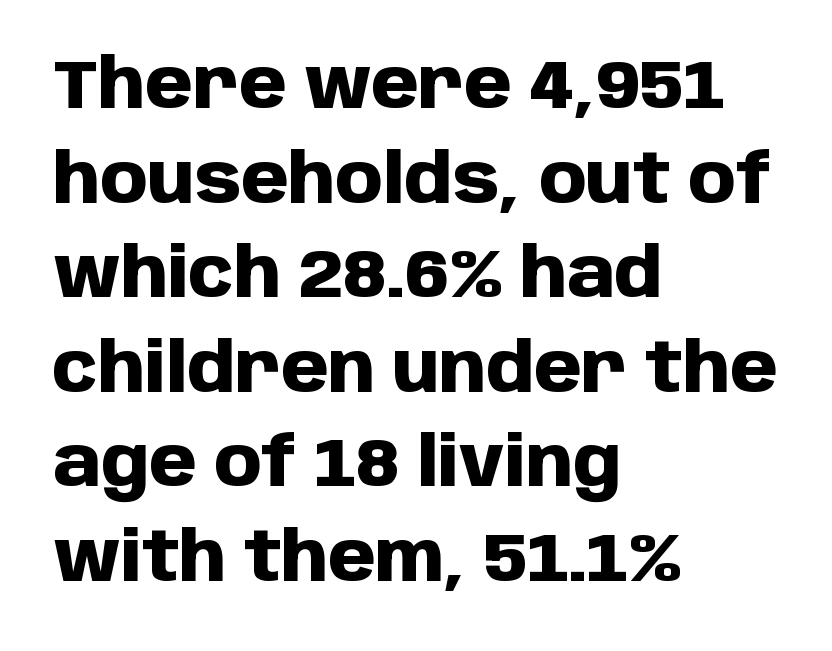
{"serif": "no", "italic": "no", "bold": "yes", "weight": "heavy", "width": "normal", "stroke_contrast": "low", "x_height": "large", "monospaced": "no", "underline": "no", "align": "left", "line_spacing": "normal", "line_spacing_ratio": 1.39, "letter_spacing": "normal", "letter_spacing_em": 0.0, "glyph_px": 68}
